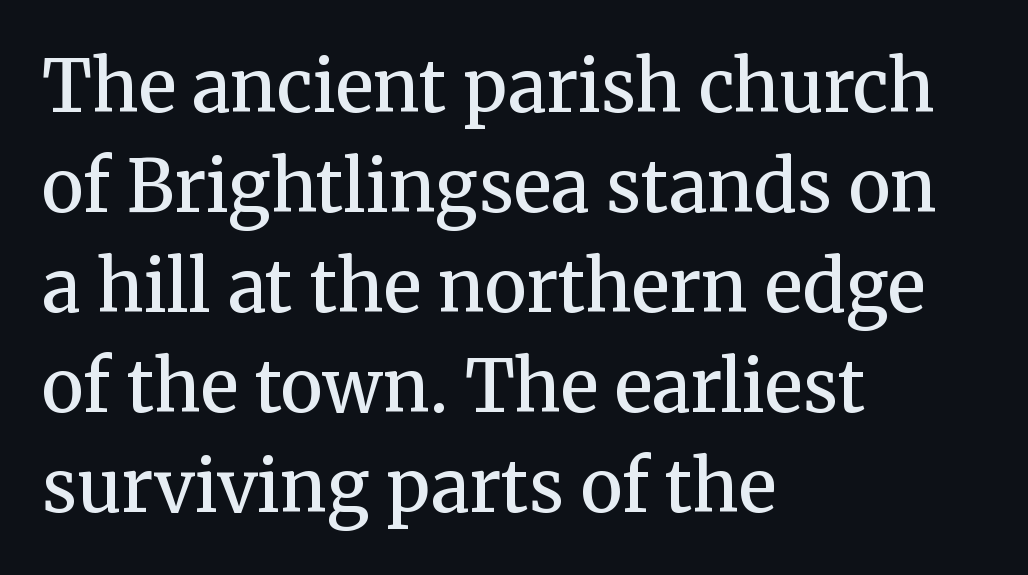
{"serif": "yes", "italic": "no", "bold": "semi", "weight": "semibold", "width": "normal", "stroke_contrast": "medium", "x_height": "medium", "monospaced": "no", "underline": "no", "align": "left", "line_spacing": "normal", "line_spacing_ratio": 1.41, "letter_spacing": "normal", "letter_spacing_em": 0.0, "glyph_px": 71}
